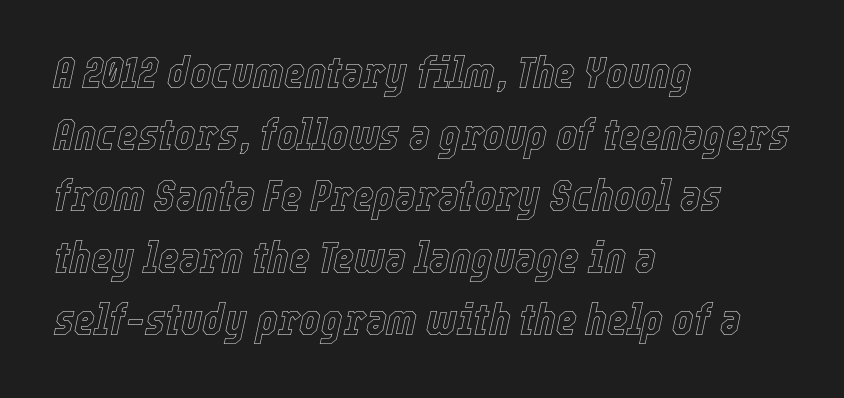
Typeset ragged right — the left edge is the straight one. You could not count columns in this text — the font is proportionally spaced. Vertically, the passage feels balanced, rows spaced as you'd expect. You can tell it's italic because the verticals aren't actually vertical.
